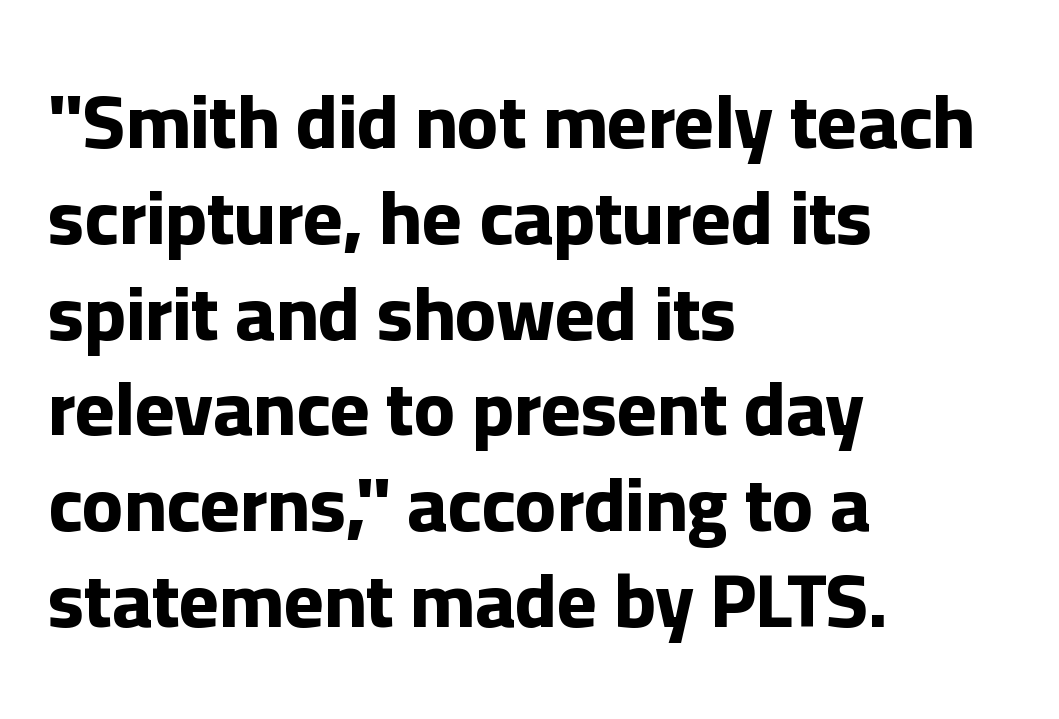
Q: Is the text bold? A: Yes.
Q: Is the text italic (slanted)? A: No, it is upright.
Q: Is the typeface a serif or a sans-serif typeface? A: Sans-serif.
Q: Is the text underlined? A: No.
Q: How is the paragraph aligned? A: Left-aligned.
Q: Is the spacing between letters normal or unusually wide? A: Normal.
Q: Is the spacing between lines tight, normal or loose? A: Normal.
Q: Width (condensed, normal, or wide)? A: Normal.
Q: Stroke contrast? A: Low.
Q: x-height? A: Medium.
Q: Monospaced? A: No.
